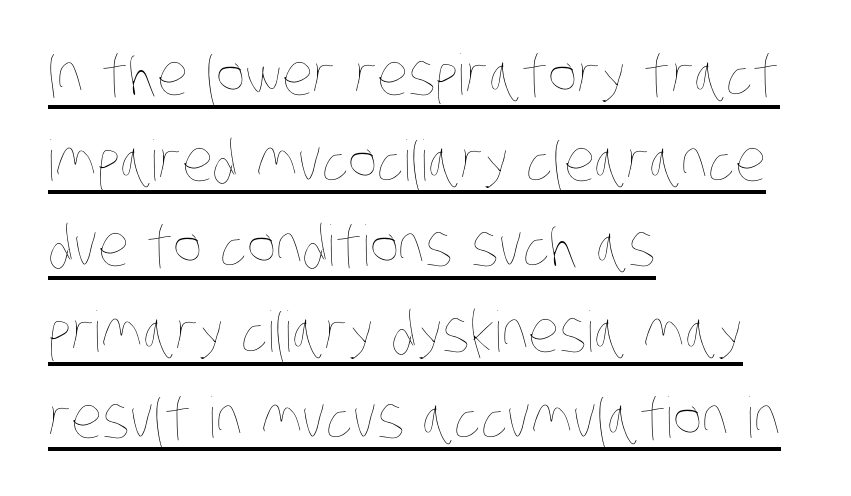
Q: Is the text bold? A: No.
Q: Is the text underlined? A: Yes.
Q: How is the paragraph aligned? A: Left-aligned.
Q: Is the spacing between letters normal or unusually wide? A: Normal.
Q: Is the spacing between lines tight, normal or loose? A: Normal.
Q: Width (condensed, normal, or wide)? A: Condensed.
Q: Stroke contrast? A: Low.
Q: x-height? A: Large.
Q: Monospaced? A: No.
